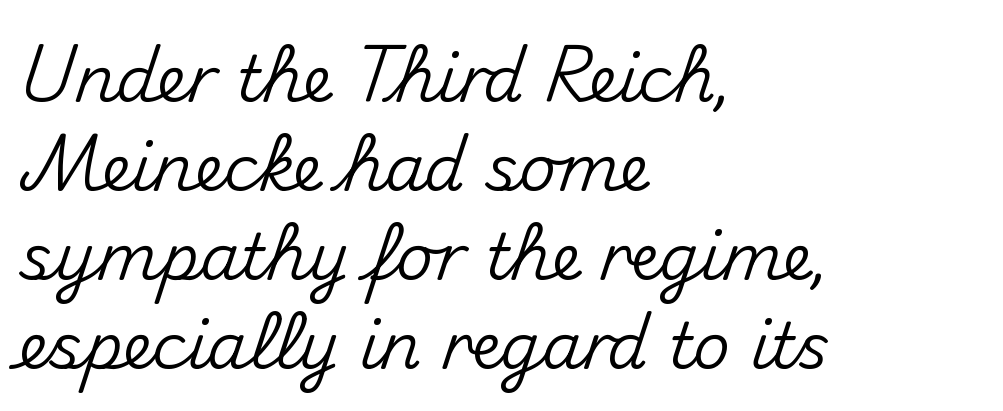
Line spacing here is normal. The lines are quadded left. The face used here is a sans, in the tradition of grotesques and geometrics. The strip under each line holds only bare page. The tracking reads as untouched default to a designer's eye.
